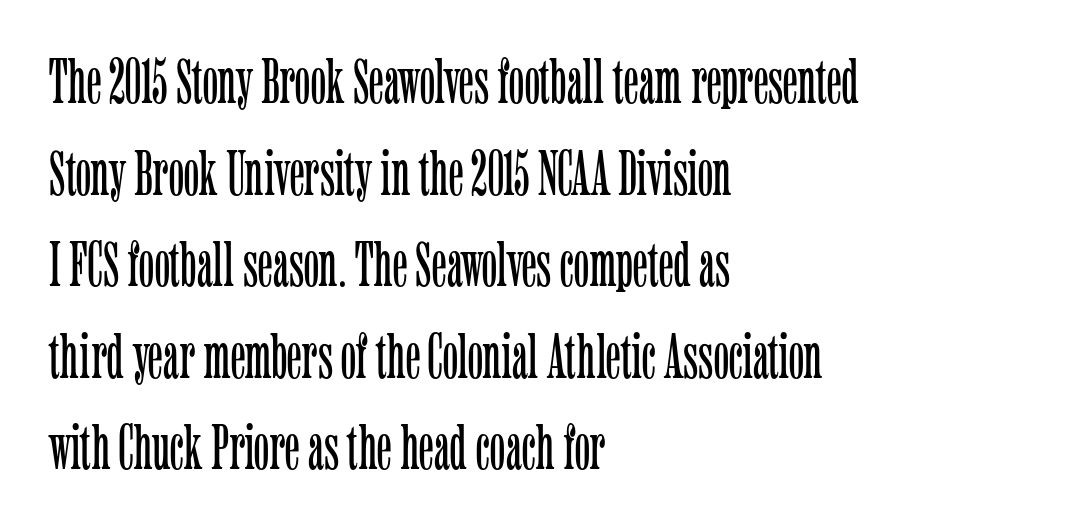
{"serif": "yes", "italic": "no", "bold": "no", "weight": "light", "width": "condensed", "stroke_contrast": "low", "x_height": "medium", "monospaced": "no", "underline": "no", "align": "left", "line_spacing": "normal", "line_spacing_ratio": 1.43, "letter_spacing": "normal", "letter_spacing_em": 0.0, "glyph_px": 64}
